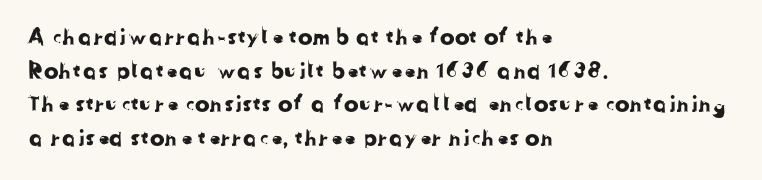
{"underline": "no", "align": "left", "line_spacing": "normal", "line_spacing_ratio": 1.53, "letter_spacing": "normal", "letter_spacing_em": 0.0, "glyph_px": 22}
